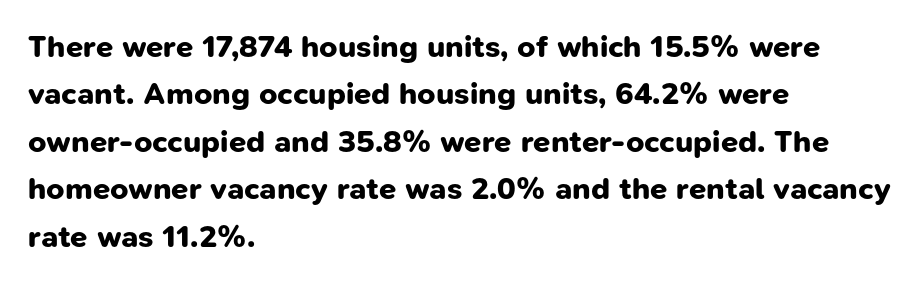
What's the leading like? Ordinary, nothing unusual. A classic flush-left, rag-right setting is used for this passage. This rendering features lettering with no underline. Varying glyph widths throughout — classic text-font behaviour. Glyph-to-glyph distance matches everyday printed text.
